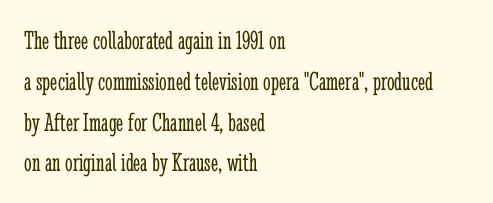
The passage shown stacks its lines at a standard gap. Plain, unruled lines of type. Summary of weight: not heavy and not bold. The rendering keeps characters at their native spacing. Notice how the stems are strictly vertical — no italics here.
